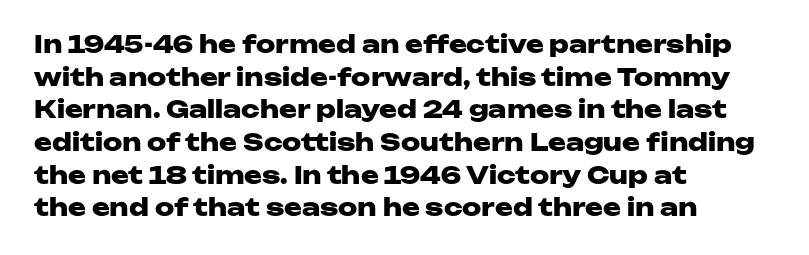
The image shows 24 px bold type, upright; set left-aligned, normal line spacing (1.36x), normal letter spacing, not underlined.
